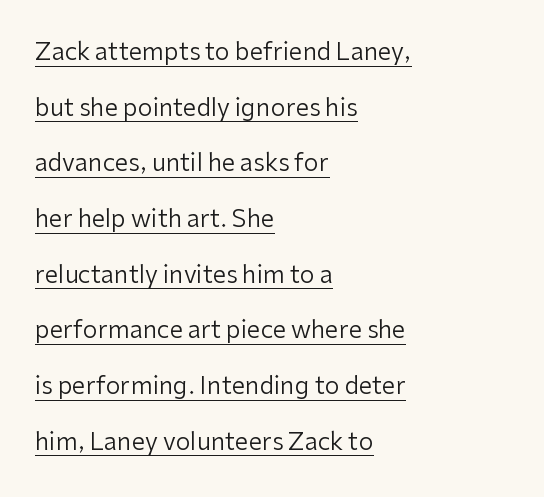
Q: Is the text bold? A: No.
Q: Is the text italic (slanted)? A: No, it is upright.
Q: Is the text underlined? A: Yes.
Q: How is the paragraph aligned? A: Left-aligned.
Q: Is the spacing between letters normal or unusually wide? A: Normal.
Q: Is the spacing between lines tight, normal or loose? A: Loose.
